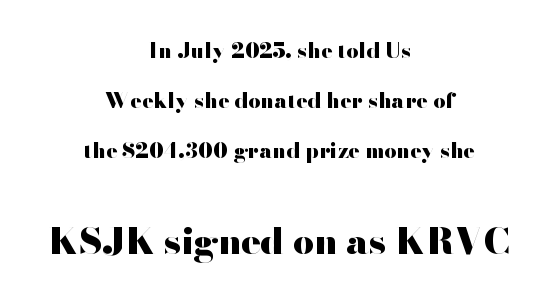
You can tell from the bare stems that sans-serif type was used. Nobody drew a line under any word here. Character widths vary here, with narrow letters taking less room than wide ones. Teacher's note: observe the equal gaps on both sides — that is centered alignment. Size hierarchy here favors the trailing block over the leading one.
